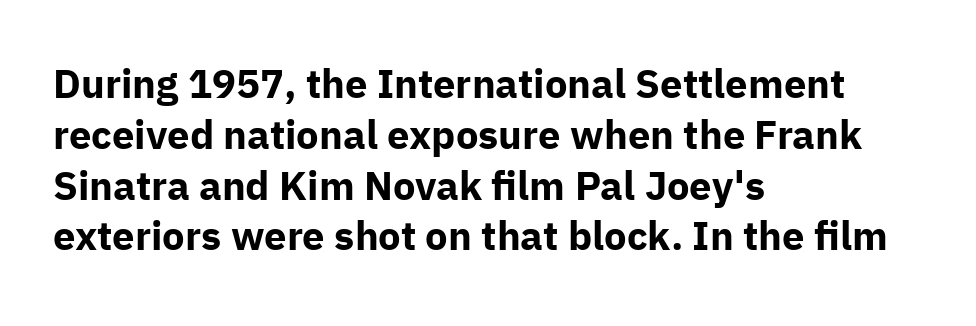
Q: Is the text bold? A: Yes.
Q: Is the text italic (slanted)? A: No, it is upright.
Q: Is the typeface a serif or a sans-serif typeface? A: Sans-serif.
Q: Is the text underlined? A: No.
Q: How is the paragraph aligned? A: Left-aligned.
Q: Is the spacing between letters normal or unusually wide? A: Normal.
Q: Is the spacing between lines tight, normal or loose? A: Normal.
Q: Width (condensed, normal, or wide)? A: Normal.
Q: Stroke contrast? A: Low.
Q: x-height? A: Medium.
Q: Monospaced? A: No.
